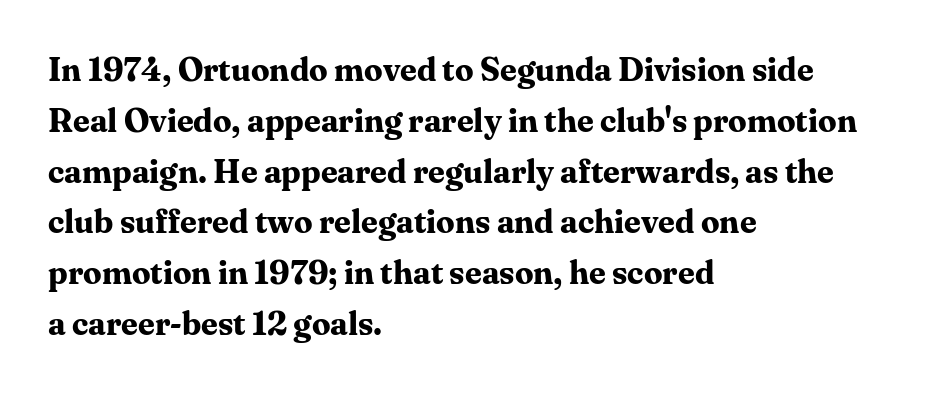
{"serif": "yes", "italic": "no", "bold": "yes", "weight": "bold", "width": "normal", "stroke_contrast": "medium", "x_height": "medium", "monospaced": "no", "underline": "no", "align": "left", "line_spacing": "normal", "line_spacing_ratio": 1.54, "letter_spacing": "normal", "letter_spacing_em": 0.0, "glyph_px": 33}
